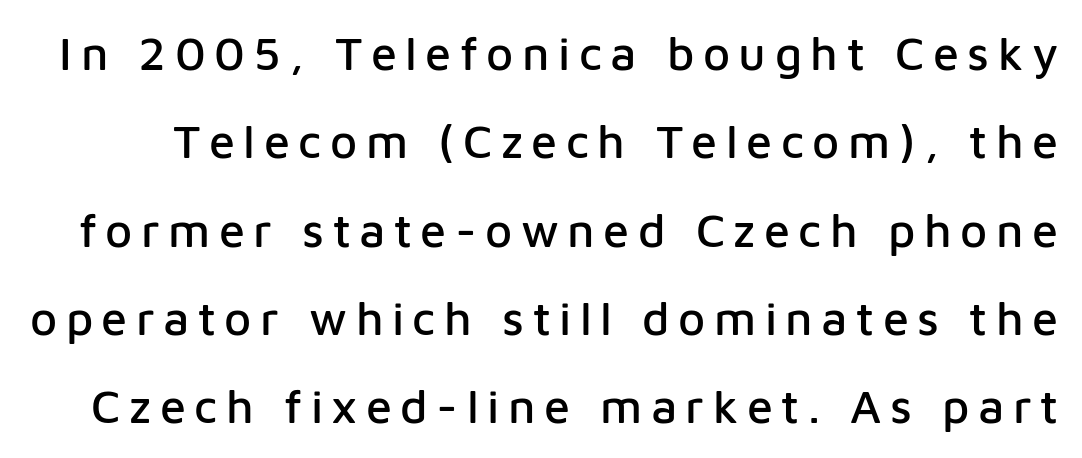
The image shows 47 px sans-serif type, upright; set line spacing 1.88x, not underlined; low stroke contrast and a medium x-height.
